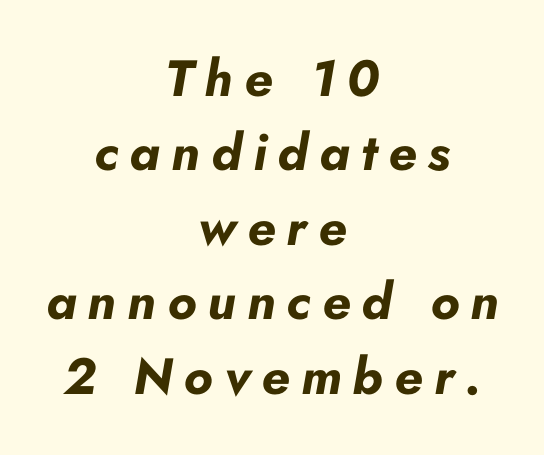
Q: Is the text bold? A: Yes.
Q: Is the text italic (slanted)? A: Yes, it leans right by about 10 degrees.
Q: Is the text underlined? A: No.
Q: How is the paragraph aligned? A: Centered.
Q: Is the spacing between letters normal or unusually wide? A: Unusually wide.
Q: Is the spacing between lines tight, normal or loose? A: Normal.
Q: Width (condensed, normal, or wide)? A: Normal.
Q: Stroke contrast? A: Low.
Q: x-height? A: Small.
Q: Monospaced? A: No.
